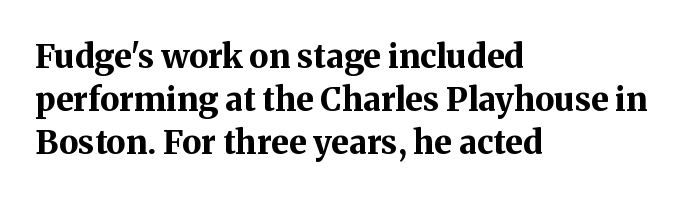
The image shows 33 px bold serif type, upright; set left-aligned, normal line spacing (1.3x), normal letter spacing, not underlined; medium stroke contrast and a medium x-height.
